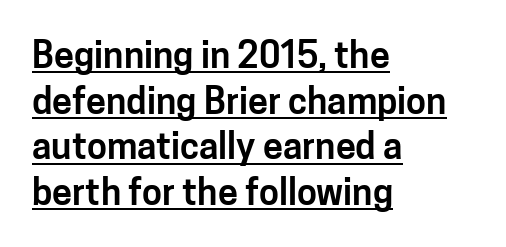
The passage shown is typed in a proportional face where columns would drift. Designer's note — italics off, roman on. The glyphs in this specimen are sans serif. This is underlined copy, the kind a proofreader might mark for attention.
